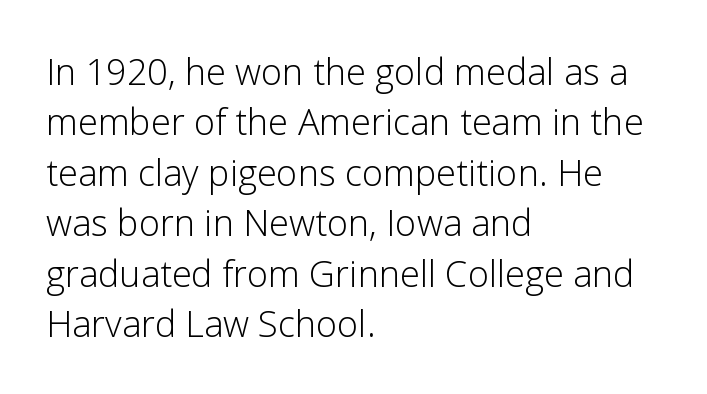
{"serif": "no", "italic": "no", "bold": "no", "weight": "light", "width": "normal", "stroke_contrast": "low", "x_height": "medium", "monospaced": "no", "underline": "no", "align": "left", "line_spacing": "normal", "line_spacing_ratio": 1.4, "letter_spacing": "normal", "letter_spacing_em": 0.0, "glyph_px": 36}
